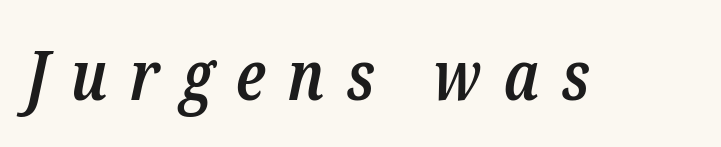
The image shows 69 px semibold, condensed serif type, italic (leaning right); set unusually wide letter spacing (+0.32 em), not underlined; low stroke contrast and a medium x-height.
